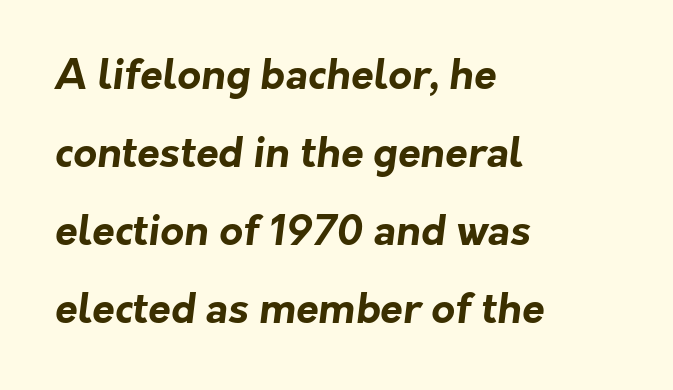
The rag falls on the right side of this text block. A sans-serif font was chosen for this passage. What's the leading like? Stretched, with rows far apart. These lines are rendered in a variable-pitch font. Letter spacing: default.
